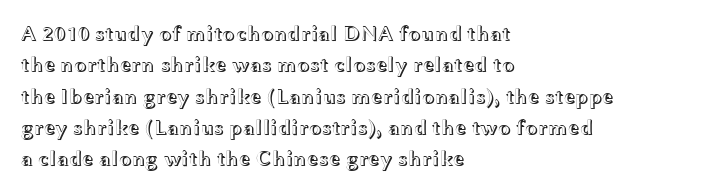
The compositor pushed each line to the left boundary. The designer left line spacing at the default. The rendering keeps characters at their native spacing. No italicization has been applied; the sample stays upright. Clear beneath every line of the passage.
